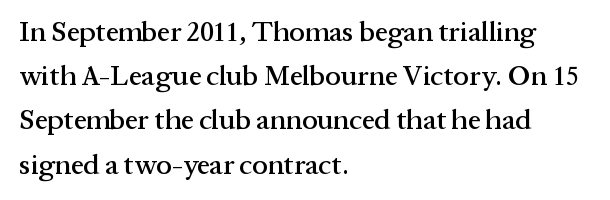
The image shows 28 px serif type, upright; set left-aligned, normal line spacing (1.58x), normal letter spacing, not underlined; medium stroke contrast and a medium x-height.
